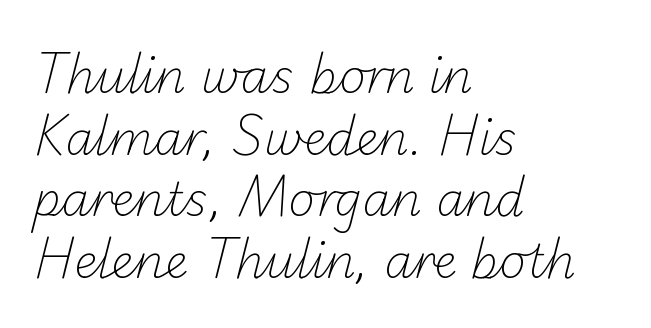
{"serif": "no", "bold": "no", "weight": "light", "width": "normal", "stroke_contrast": "low", "x_height": "small", "monospaced": "no", "underline": "no", "align": "left", "line_spacing": "normal", "line_spacing_ratio": 1.34, "letter_spacing": "normal", "letter_spacing_em": 0.0, "glyph_px": 46}
